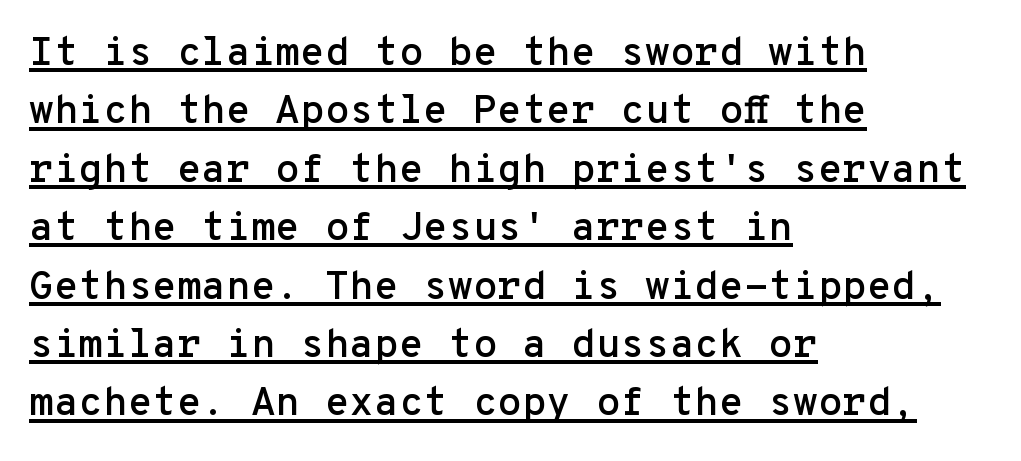
This is sans-serif lettering, the kind often seen on screens and signage. The passage shown is underscored from start to finish. Students, observe: this is what conventionally led text looks like. What stands out about the letter spacing? Nothing — it is the standard amount. You could count columns in this text — the font is strictly monospaced. Where is the straight margin? On the left.
